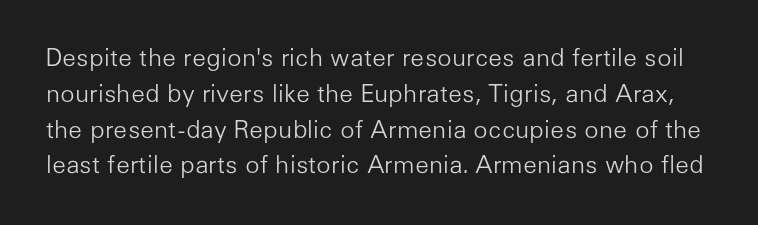
Caption: face not bold, strokes unweighted. Nobody drew a line under any word here. Every stem runs plumb, perpendicular to the baseline. The space between consecutive lines is moderate.
